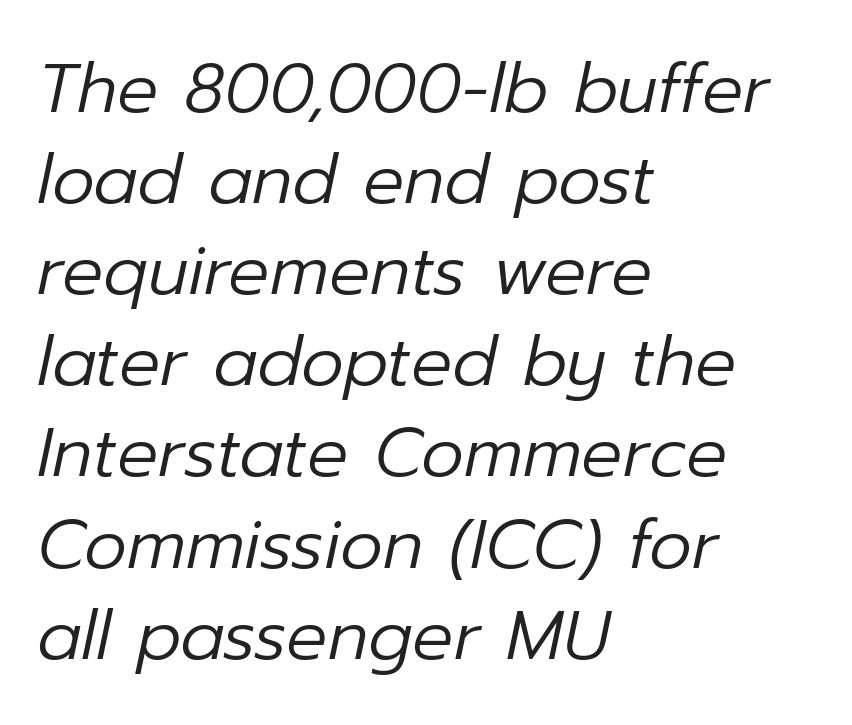
{"italic": "yes", "lean": "right", "slant_degrees": 12, "bold": "no", "weight": "regular", "width": "normal", "stroke_contrast": "low", "x_height": "medium", "monospaced": "no", "underline": "no", "align": "left", "line_spacing": "normal", "line_spacing_ratio": 1.34, "letter_spacing": "normal", "letter_spacing_em": 0.0, "glyph_px": 68}
